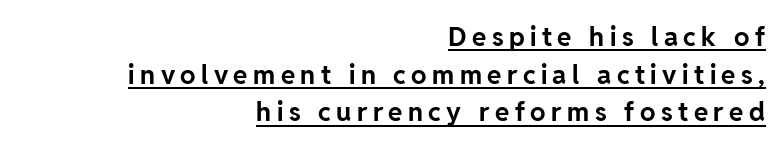
{"italic": "no", "bold": "yes", "underline": "yes", "align": "right", "line_spacing": "normal", "line_spacing_ratio": 1.45, "letter_spacing": "wide", "letter_spacing_em": 0.21, "glyph_px": 26}
